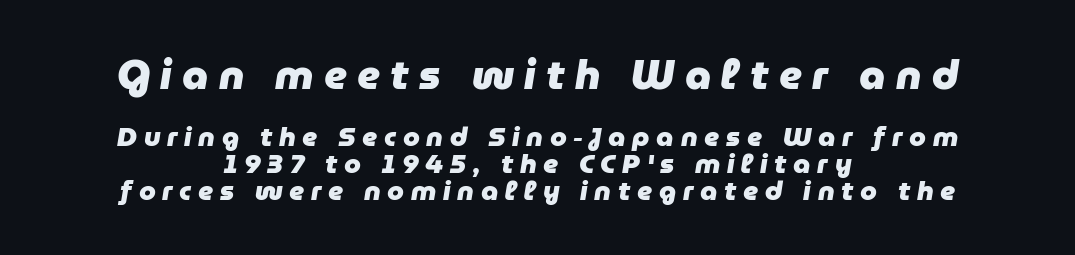
{"italic": "yes", "lean": "right", "slant_degrees": 9, "bold": "yes", "weight": "heavy", "width": "normal", "stroke_contrast": "low", "x_height": "medium", "monospaced": "no", "underline": "no", "align": "center", "line_spacing": "tight", "line_spacing_ratio": 0.99, "letter_spacing": "wide", "letter_spacing_em": 0.25, "larger_block": "first", "size_ratio": 1.52, "glyph_px": 41}
